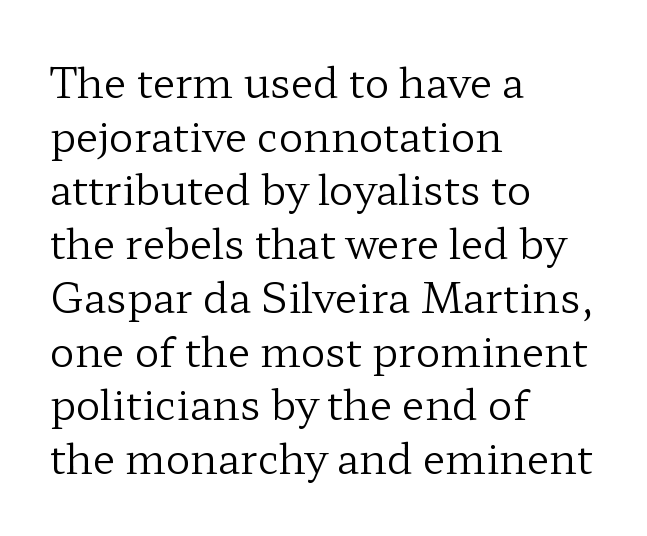
Q: Is the text bold? A: No.
Q: Is the text italic (slanted)? A: No, it is upright.
Q: Is the typeface a serif or a sans-serif typeface? A: Serif.
Q: Is the text underlined? A: No.
Q: How is the paragraph aligned? A: Left-aligned.
Q: Is the spacing between letters normal or unusually wide? A: Normal.
Q: Is the spacing between lines tight, normal or loose? A: Normal.
Q: Width (condensed, normal, or wide)? A: Wide.
Q: Stroke contrast? A: Low.
Q: x-height? A: Medium.
Q: Monospaced? A: No.
